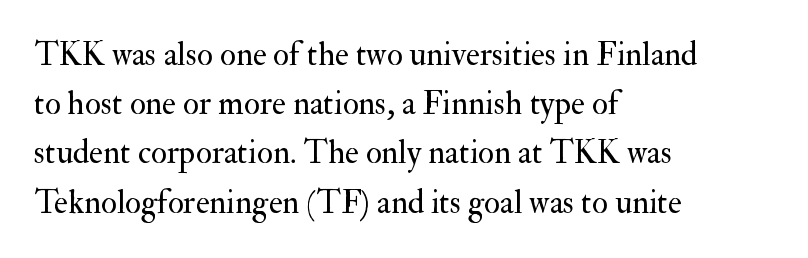
{"serif": "yes", "italic": "no", "bold": "no", "weight": "regular", "width": "normal", "stroke_contrast": "medium", "x_height": "small", "monospaced": "no", "underline": "no", "align": "left", "line_spacing": "normal", "line_spacing_ratio": 1.49, "letter_spacing": "normal", "letter_spacing_em": 0.0, "glyph_px": 33}
